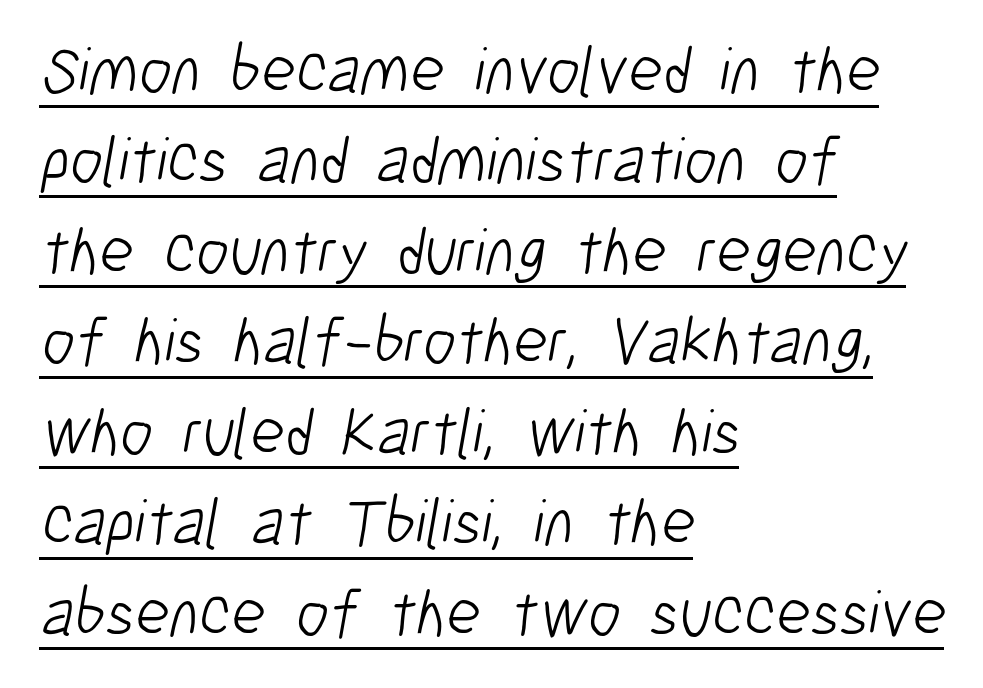
{"serif": "no", "bold": "no", "weight": "light", "width": "condensed", "stroke_contrast": "low", "x_height": "medium", "monospaced": "no", "underline": "yes", "align": "left", "line_spacing": "normal", "line_spacing_ratio": 1.37, "letter_spacing": "normal", "letter_spacing_em": 0.0, "glyph_px": 66}
